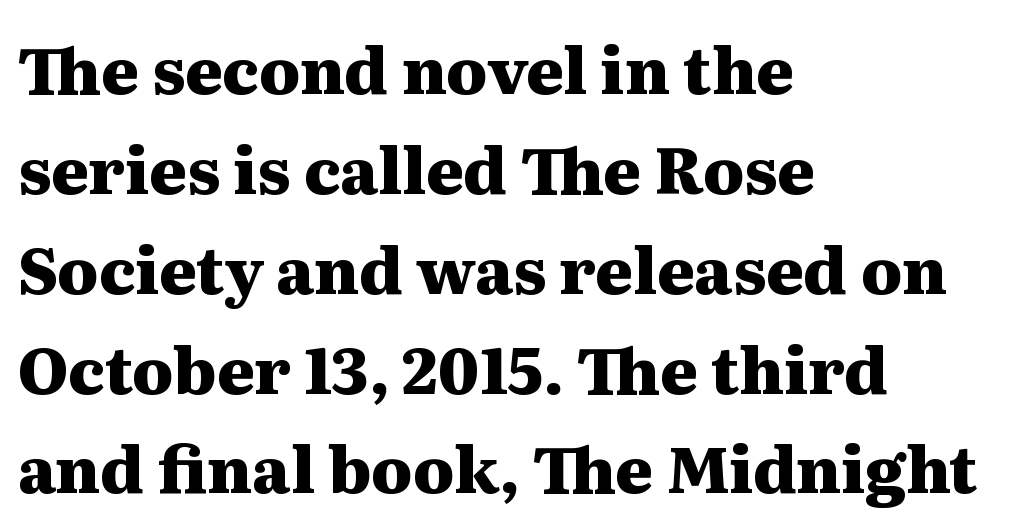
Q: Is the text bold? A: Yes.
Q: Is the text italic (slanted)? A: No, it is upright.
Q: Is the typeface a serif or a sans-serif typeface? A: Serif.
Q: Is the text underlined? A: No.
Q: How is the paragraph aligned? A: Left-aligned.
Q: Is the spacing between letters normal or unusually wide? A: Normal.
Q: Is the spacing between lines tight, normal or loose? A: Normal.
Q: Width (condensed, normal, or wide)? A: Wide.
Q: Stroke contrast? A: Medium.
Q: x-height? A: Medium.
Q: Monospaced? A: No.
